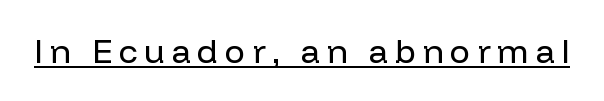
Caption: lettering with a line underneath. These lines are rendered in a variable-pitch font. Think standard paragraph weight, or any step lighter than that. Notice how the stems are strictly vertical — no italics here. No feet cap the strokes, marking this as sans-serif type.
